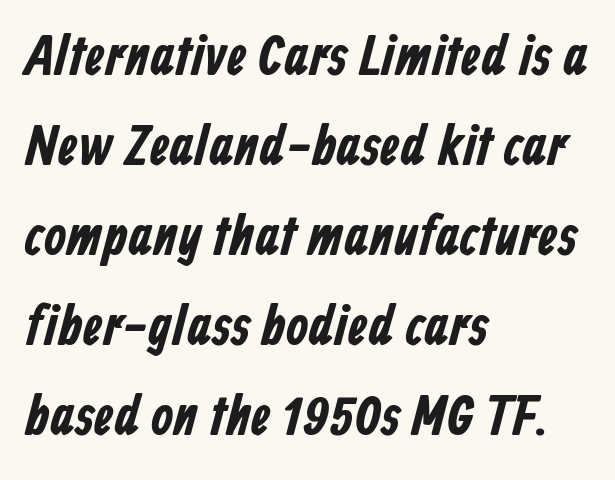
{"serif": "no", "width": "condensed", "stroke_contrast": "low", "x_height": "medium", "monospaced": "no", "underline": "no", "align": "left", "line_spacing": "normal", "line_spacing_ratio": 1.58, "letter_spacing": "normal", "letter_spacing_em": 0.0, "glyph_px": 57}
